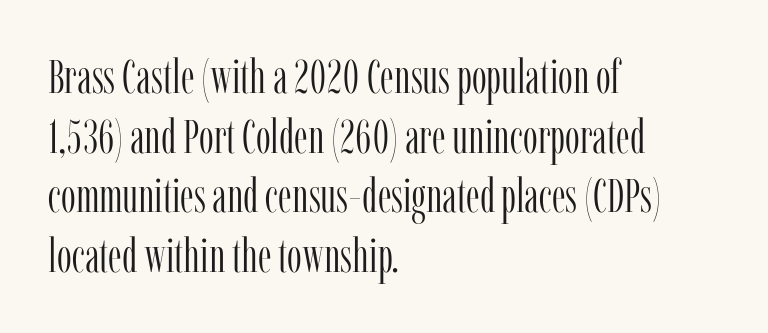
Do the characters align in a grid? No, the font is proportional. Weight class: somewhere from thin through regular. Check under the words: just untouched page. The ragged edge is on the right, which tells us the setting is flush left.
